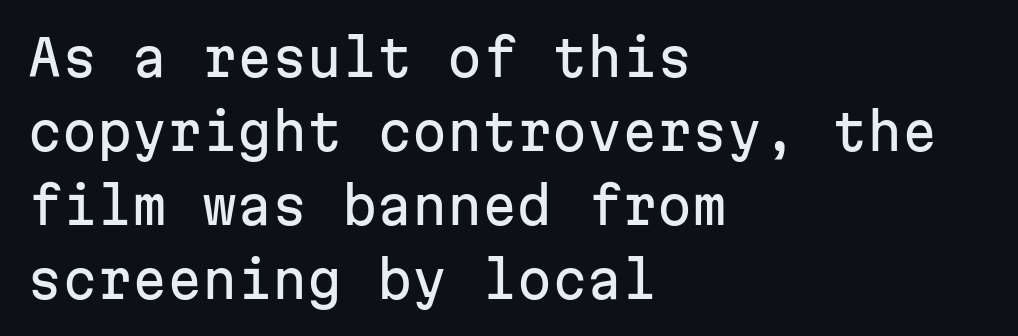
If you drew a line through each stem, it would be perfectly vertical. Nobody drew a line under any word here. Quick note: interline space is typical. Does the type have serifs? No, each stem ends abruptly.
